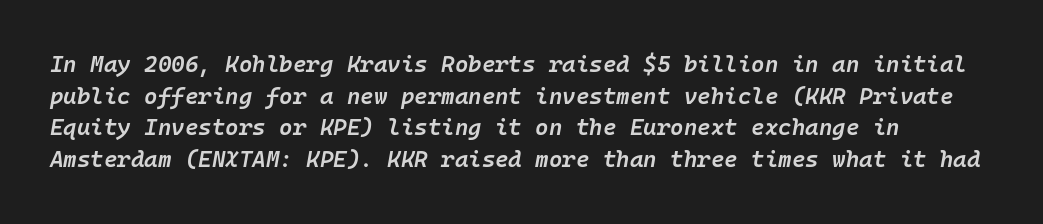
Q: Is the text bold? A: Semi-bold.
Q: Is the text italic (slanted)? A: Yes, it leans right by about 10 degrees.
Q: Is the text underlined? A: No.
Q: Is the spacing between letters normal or unusually wide? A: Normal.
Q: Is the spacing between lines tight, normal or loose? A: Normal.
